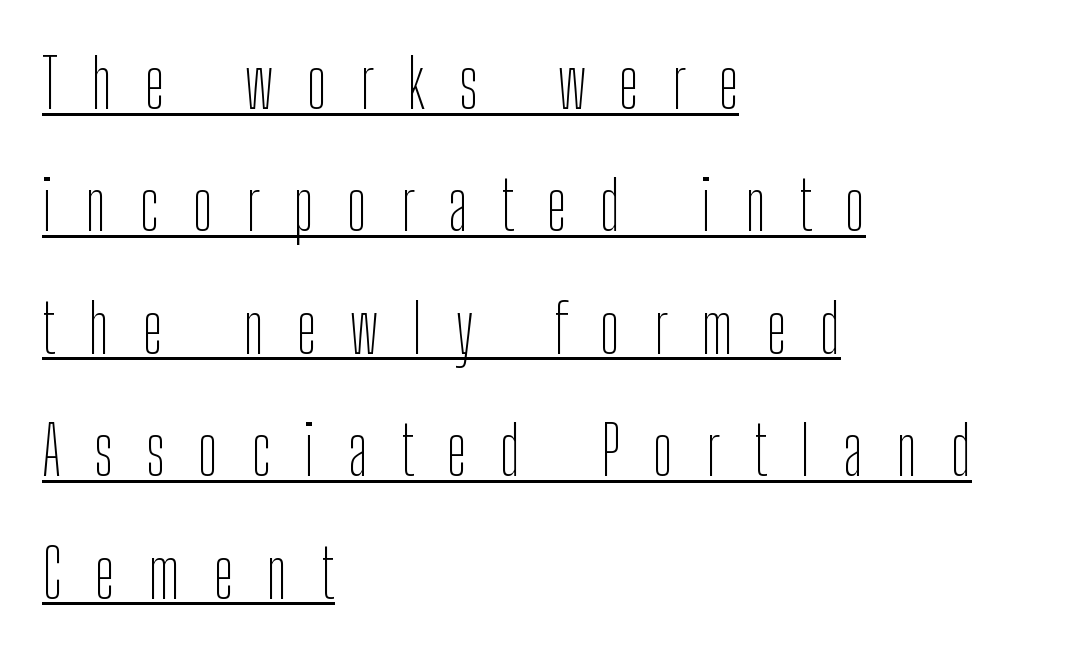
The image shows 68 px thin, condensed sans-serif type, upright; set left-aligned, line spacing 1.8x, unusually wide letter spacing (+0.49 em), underlined; low stroke contrast and a medium x-height.
